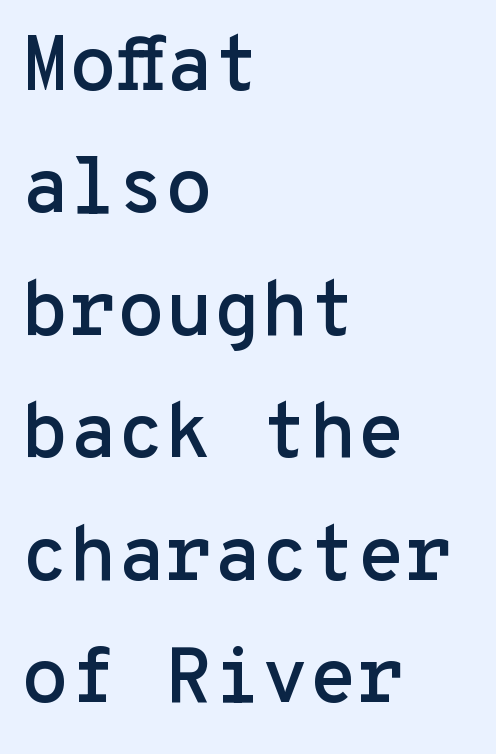
No italicization has been applied; the sample stays upright. The passage shown is typed in a monospace face where columns stay perfectly aligned. This is sans-serif lettering, the kind often seen on screens and signage. A student would call this left alignment; a typographer would say flush left, rag right.
